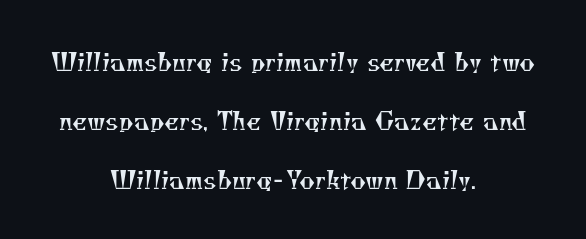
{"bold": "no", "underline": "no", "align": "center", "line_spacing": "loose", "line_spacing_ratio": 2.45, "letter_spacing": "normal", "letter_spacing_em": 0.0, "glyph_px": 24}
